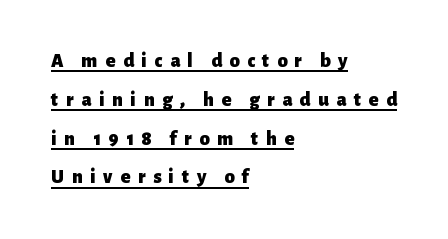
You could only call the tracking loose — the letters float apart. Is there an underline? Yes — a line sits under the letters. Does the copy run flush right? No — it runs flush left. Weight: bold. Ordinary non-slanted type is in use.
